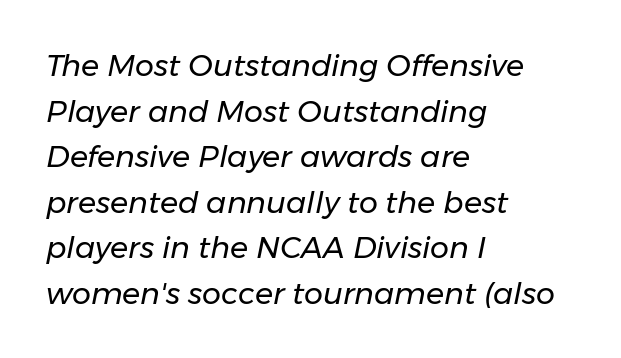
A classic flush-left, rag-right setting is used for this passage. The vertical gap from one line to the next is medium. The typesetting does not lean heavy: it is not bold. Plain, unruled lines of type. Short note: letters normally spaced. Observe the lean: these are italic letterforms.
